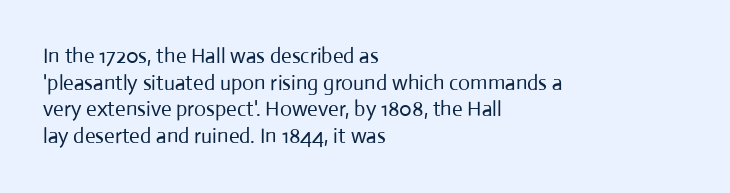
Summary of weight: not heavy and not bold. The vertical gap from one line to the next is medium. The type is set solid horizontally, with unmodified tracking. No italicization has been applied; the sample stays upright. The paragraph shown leans on its left margin. The gap between lines stays unmarked.
